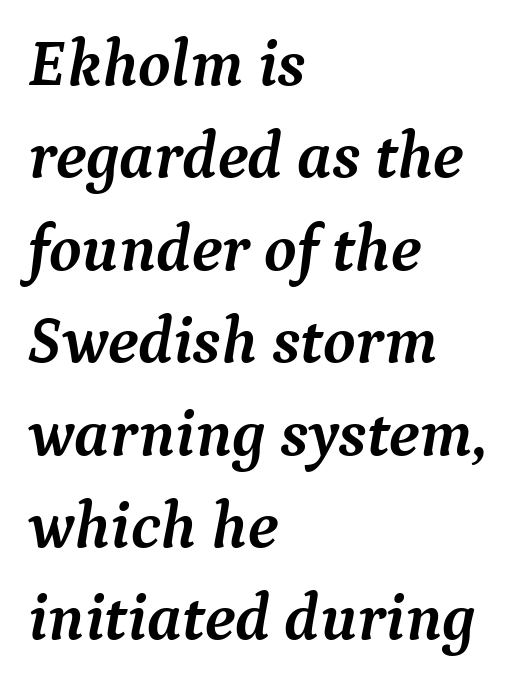
Only glyphs here, with clear space below each row. Students, note that the glyphs here touch the page at normal intervals. Alignment: flush left. The glyphs have the mass of a bold cut. Italic? Definitely — the glyphs are oblique. How would I describe the line gaps? Plain and ordinary.
